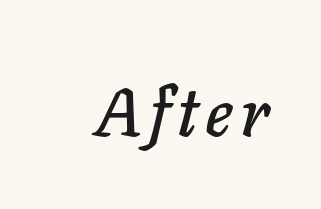
Looks like regular typesetting: each glyph gets only the width it needs. Letters rest on an invisible, unmarked baseline. The text carries the slant typical of an italic or oblique font.
